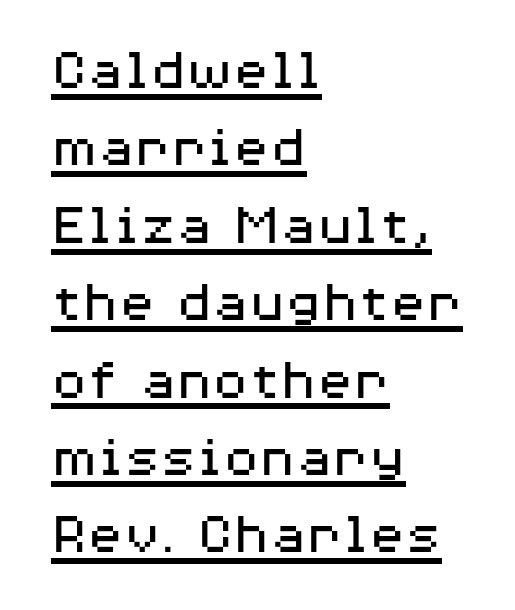
The image shows 60 px regular-weight, wide sans-serif type, upright; set left-aligned, normal line spacing (1.29x), normal letter spacing, underlined; medium stroke contrast and a medium x-height.
